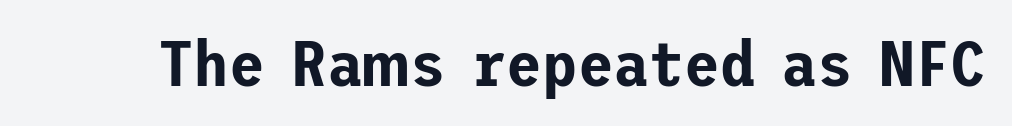
The image shows 65 px sans-serif type, upright; set normal letter spacing, not underlined; low stroke contrast and a medium x-height.
